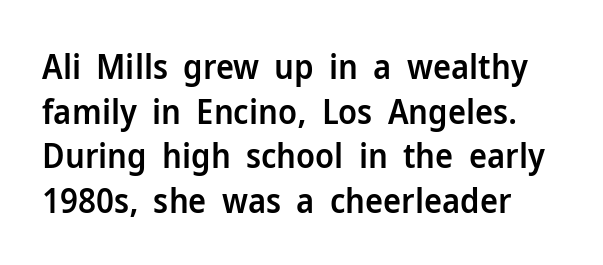
A sans-serif font was chosen for this passage. Interline gaps are of average width in this sample. Its strokes are somewhat broadened, the hallmark of semibold type. Default kerning and tracking; the words read as compact shapes. Do the characters align in a grid? No, the font is proportional.
